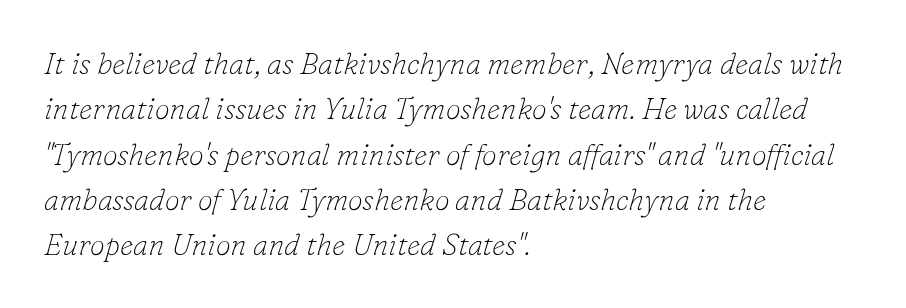
{"serif": "yes", "italic": "yes", "lean": "right", "slant_degrees": 16, "bold": "no", "weight": "thin", "width": "normal", "stroke_contrast": "low", "x_height": "small", "monospaced": "no", "underline": "no", "align": "left", "line_spacing": "normal", "line_spacing_ratio": 1.51, "letter_spacing": "normal", "letter_spacing_em": 0.0, "glyph_px": 30}
